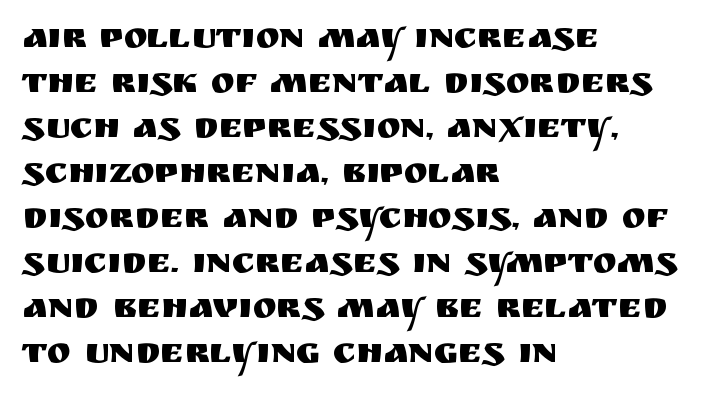
Rendered with straight, roman letterforms. Does extra space separate the letters? No, they use regular spacing. Casual observation: everything's shoved over to the left. Do the characters align in a grid? No, the font is proportional. The area under the type is left untouched. What's the leading like? Ordinary, nothing unusual.
